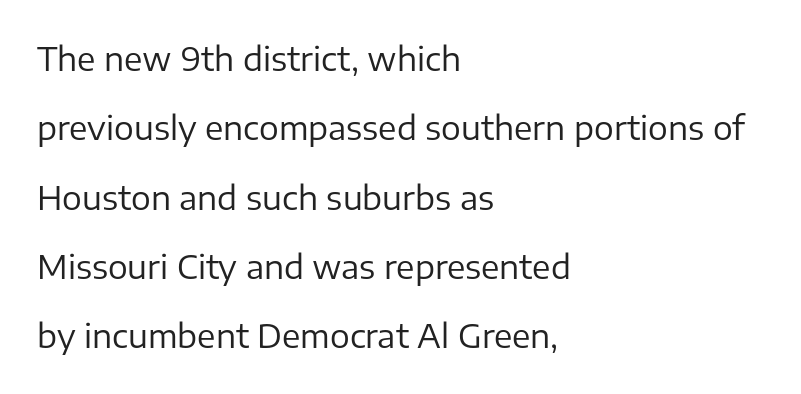
{"serif": "no", "italic": "no", "bold": "no", "weight": "regular", "width": "normal", "stroke_contrast": "low", "x_height": "medium", "monospaced": "no", "underline": "no", "align": "left", "line_spacing": "loose", "line_spacing_ratio": 2.1, "letter_spacing": "normal", "letter_spacing_em": 0.0, "glyph_px": 33}
